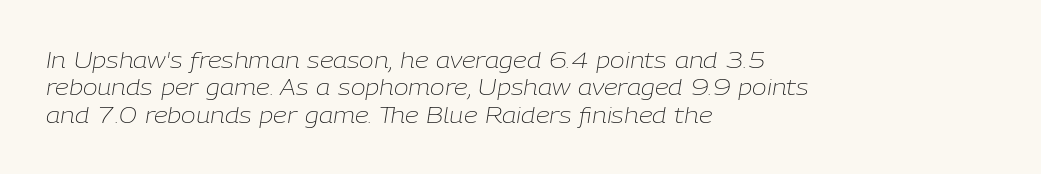
{"italic": "yes", "lean": "right", "slant_degrees": 9, "bold": "no", "underline": "no", "align": "left", "line_spacing_ratio": 1.24, "letter_spacing": "normal", "letter_spacing_em": 0.0, "glyph_px": 22}
